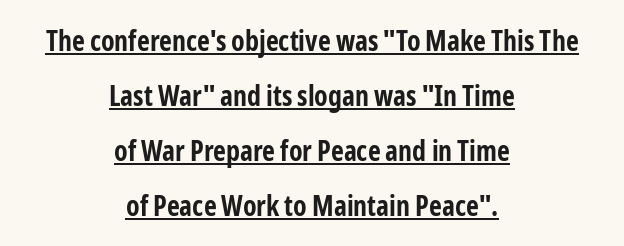
{"serif": "no", "italic": "no", "bold": "yes", "weight": "bold", "width": "condensed", "stroke_contrast": "low", "x_height": "medium", "monospaced": "no", "underline": "yes", "align": "center", "line_spacing": "loose", "line_spacing_ratio": 1.96, "letter_spacing": "normal", "letter_spacing_em": 0.0, "glyph_px": 28}
